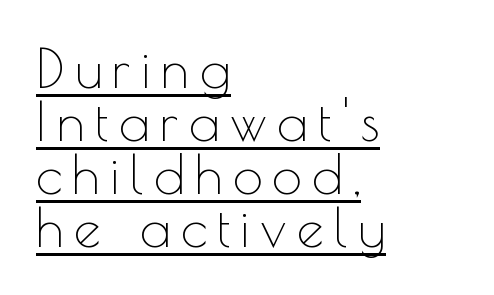
{"serif": "no", "italic": "no", "bold": "no", "weight": "thin", "width": "normal", "x_height": "small", "monospaced": "no", "underline": "yes", "align": "left", "line_spacing": "tight", "line_spacing_ratio": 0.98, "glyph_px": 54}
